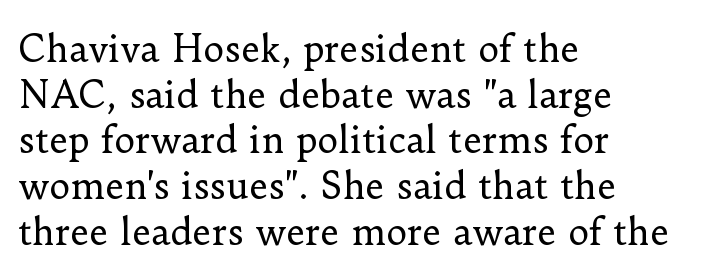
Q: Is the text bold? A: No.
Q: Is the text italic (slanted)? A: No, it is upright.
Q: Is the typeface a serif or a sans-serif typeface? A: Serif.
Q: Is the text underlined? A: No.
Q: How is the paragraph aligned? A: Left-aligned.
Q: Is the spacing between letters normal or unusually wide? A: Normal.
Q: Is the spacing between lines tight, normal or loose? A: Normal.
Q: Width (condensed, normal, or wide)? A: Normal.
Q: Stroke contrast? A: Low.
Q: x-height? A: Small.
Q: Monospaced? A: No.
